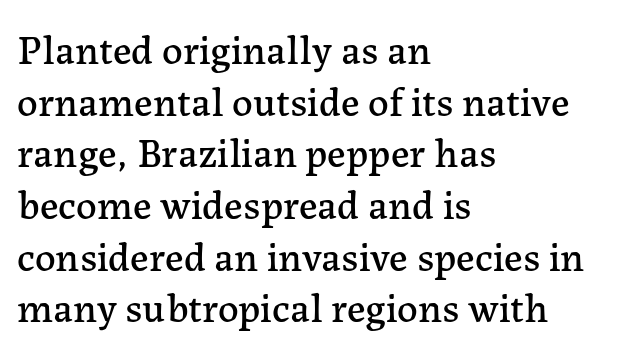
The image shows 41 px serif type, upright; set left-aligned, normal line spacing (1.26x), normal letter spacing, not underlined; low stroke contrast and a medium x-height.
